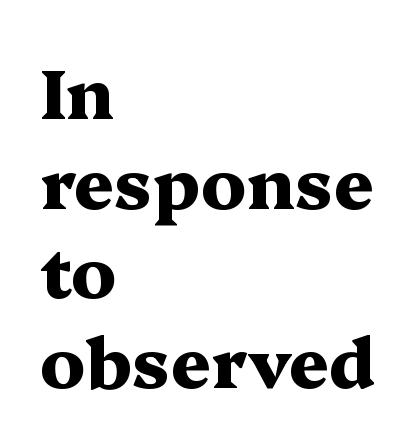
The image shows 70 px heavy, wide serif type, upright; set left-aligned, normal line spacing (1.28x), normal letter spacing, not underlined; medium stroke contrast and a medium x-height.
